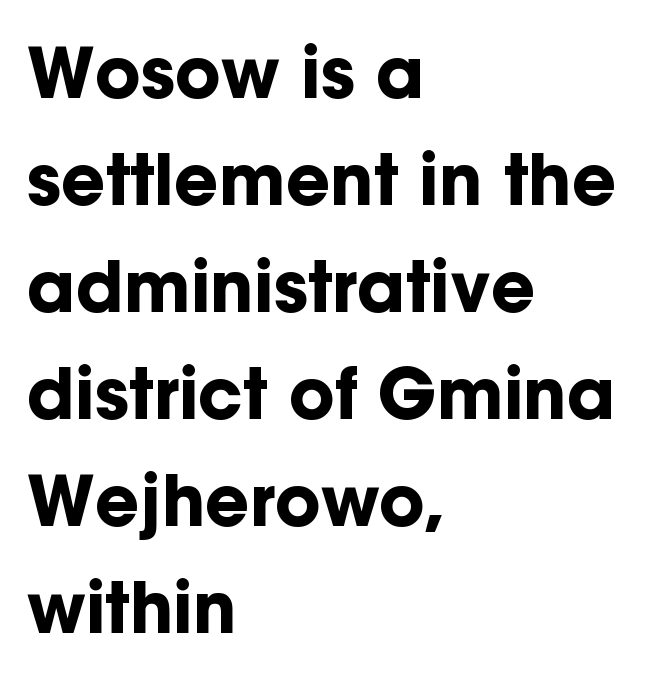
Q: Is the text bold? A: Yes.
Q: Is the text italic (slanted)? A: No, it is upright.
Q: Is the typeface a serif or a sans-serif typeface? A: Sans-serif.
Q: Is the text underlined? A: No.
Q: How is the paragraph aligned? A: Left-aligned.
Q: Is the spacing between letters normal or unusually wide? A: Normal.
Q: Is the spacing between lines tight, normal or loose? A: Normal.
Q: Width (condensed, normal, or wide)? A: Normal.
Q: Stroke contrast? A: Low.
Q: x-height? A: Medium.
Q: Monospaced? A: No.
